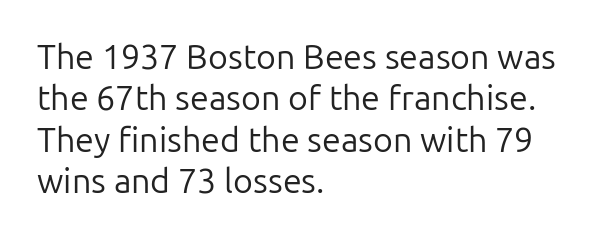
Heaviness? Minimal to ordinary, like unemphasized prose. Grotesque or geometric, the face here clearly has no serifs. Is there any slant? The stems are plumb. The glyphs are unaccompanied by any horizontal stroke below them. A typesetter would call this zero additional tracking.
